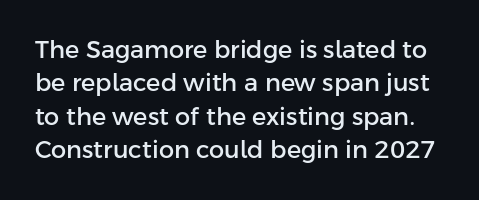
Q: Is the text italic (slanted)? A: No, it is upright.
Q: Is the text underlined? A: No.
Q: Is the spacing between letters normal or unusually wide? A: Normal.
Q: Is the spacing between lines tight, normal or loose? A: Normal.
